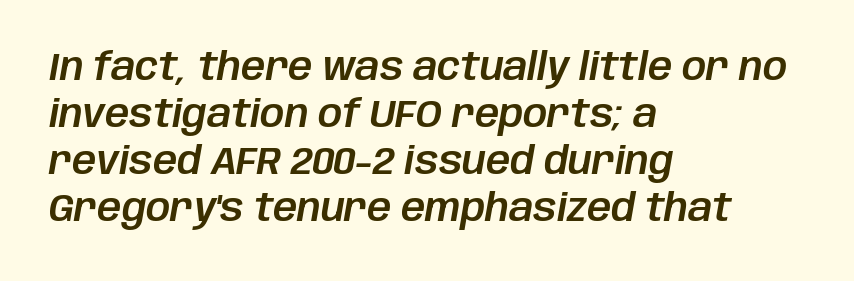
The image shows 38 px text type, italic (leaning right); set left-aligned, line spacing 1.24x, normal letter spacing, not underlined; low stroke contrast and a large x-height.
